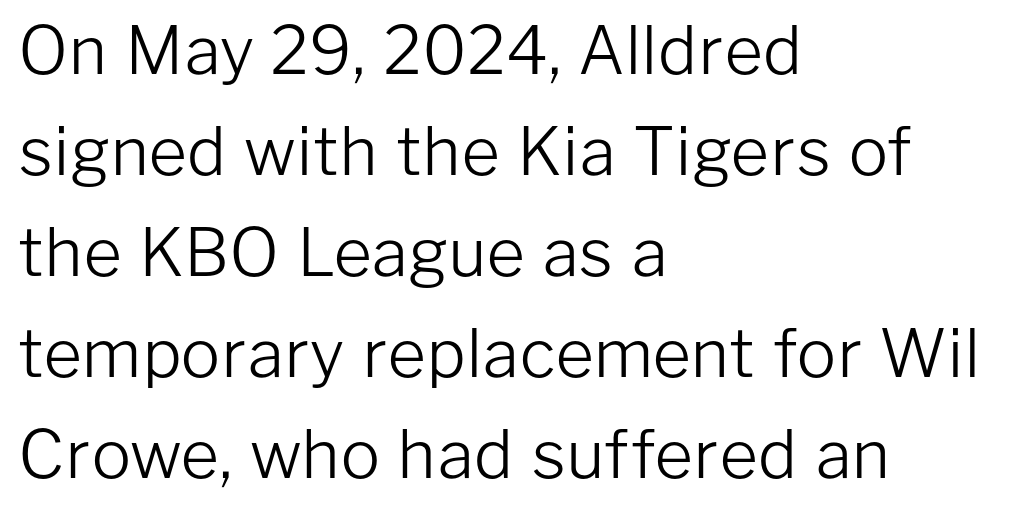
{"serif": "no", "italic": "no", "bold": "no", "weight": "light", "width": "normal", "stroke_contrast": "low", "x_height": "medium", "monospaced": "no", "underline": "no", "align": "left", "line_spacing": "normal", "line_spacing_ratio": 1.53, "letter_spacing": "normal", "letter_spacing_em": 0.0, "glyph_px": 66}
